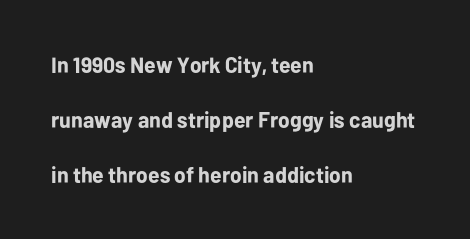
The image shows 22 px bold type, upright; set left-aligned, loose line spacing (2.5x), normal letter spacing, not underlined.
